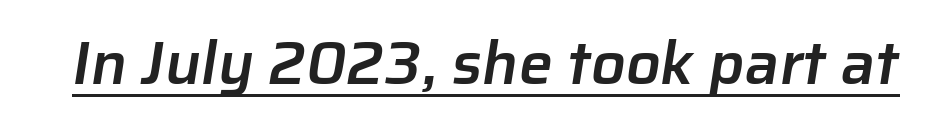
Slightly chunky letters — semibold, I'd say, not full bold. Classification — sans serif. A continuous stroke trails under the words, as in a hyperlink. These lines are rendered in a variable-pitch font. Nothing unusual about the tracking: characters are spaced as the font intends.
